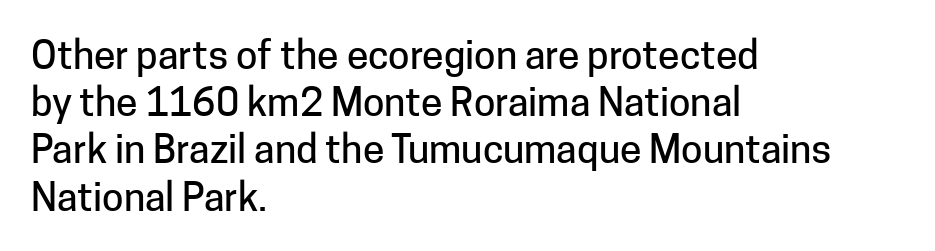
The image shows 39 px sans-serif type, upright; set left-aligned, line spacing 1.21x, normal letter spacing, not underlined; low stroke contrast and a medium x-height.
